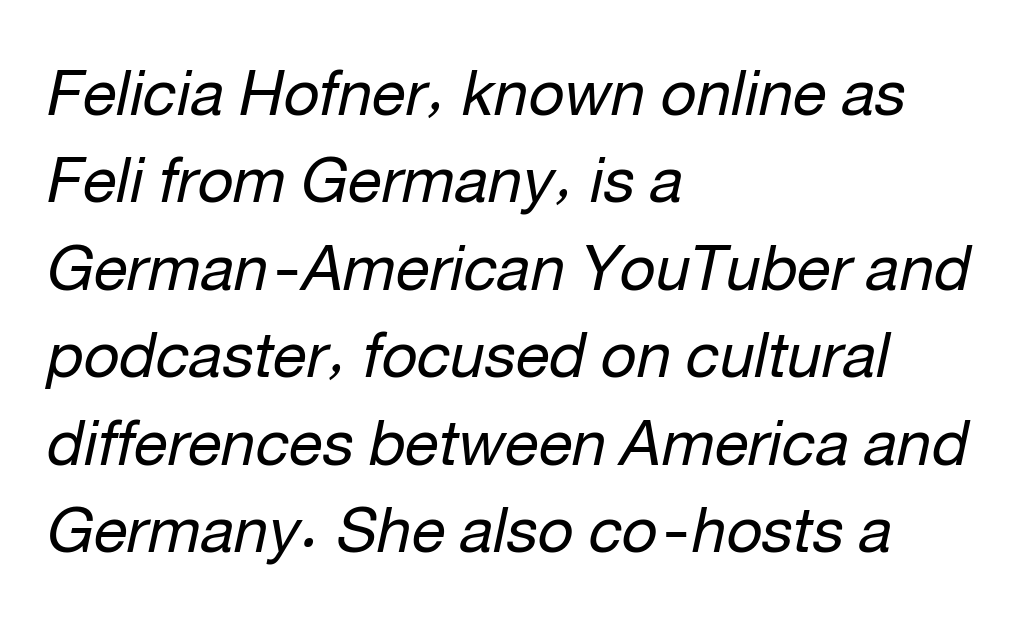
{"italic": "yes", "lean": "right", "slant_degrees": 12, "bold": "no", "weight": "regular", "width": "normal", "stroke_contrast": "low", "x_height": "medium", "monospaced": "no", "underline": "no", "align": "left", "line_spacing": "normal", "line_spacing_ratio": 1.41, "letter_spacing": "normal", "letter_spacing_em": 0.0, "glyph_px": 62}
